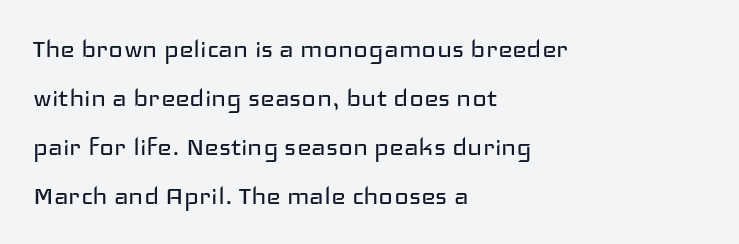
The passage shown has conventional tracking throughout. Here the designer chose a conventional face with non-uniform glyph widths. The font's upright variant was chosen for this text. Each row of text sits above clean, open space. These lines are composed in type without serifs.
